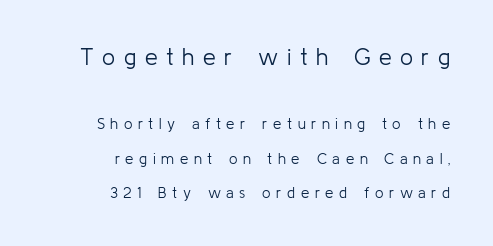
The face used here is rendered with a markedly widened letterfit. Nothing heavy about these letters — not bold at all. The designer dialed line spacing up above the default. The space beneath each line is pristine and unruled. Italic? Not at all — the glyphs are vertical. Note: larger setting up top, smaller setting below.
